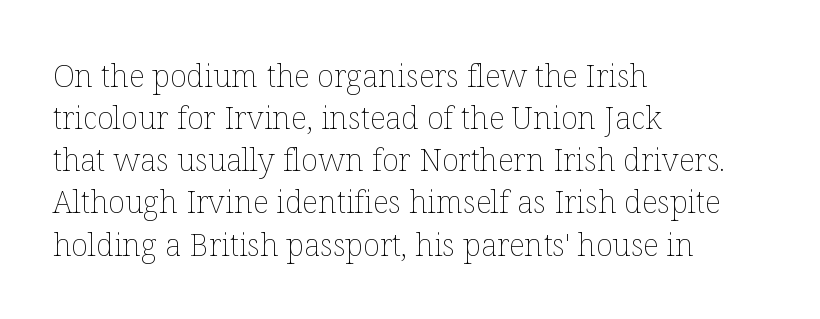
{"italic": "no", "bold": "no", "weight": "thin", "width": "normal", "stroke_contrast": "low", "x_height": "medium", "monospaced": "no", "underline": "no", "align": "left", "line_spacing": "normal", "line_spacing_ratio": 1.36, "letter_spacing": "normal", "letter_spacing_em": 0.0, "glyph_px": 31}
